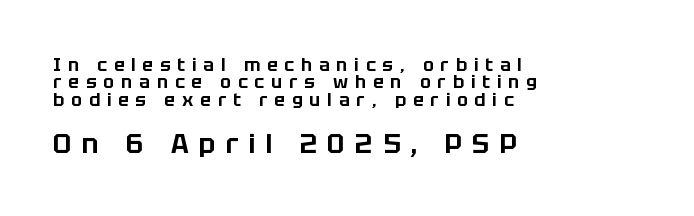
The image shows 27 px text type, upright; set left-aligned, tight line spacing (0.96x), unusually wide letter spacing (+0.38 em), not underlined; the second (bottom) block is 1.5x larger.
